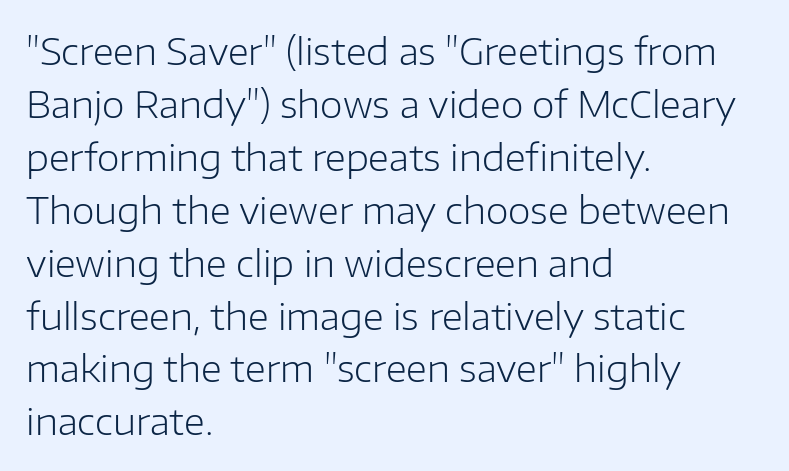
The image shows 37 px light sans-serif type, upright; set left-aligned, normal line spacing (1.43x), normal letter spacing, not underlined; low stroke contrast and a medium x-height.
